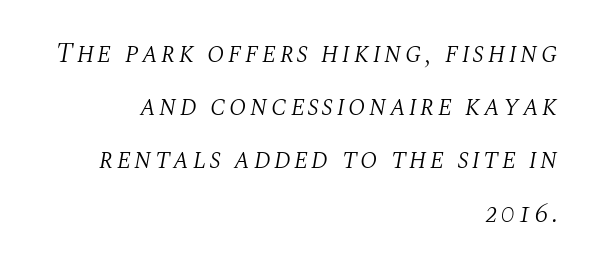
Q: Is the text bold? A: No.
Q: Is the text italic (slanted)? A: Yes, it leans right by about 10 degrees.
Q: Is the text underlined? A: No.
Q: How is the paragraph aligned? A: Right-aligned.
Q: Is the spacing between lines tight, normal or loose? A: Loose.
